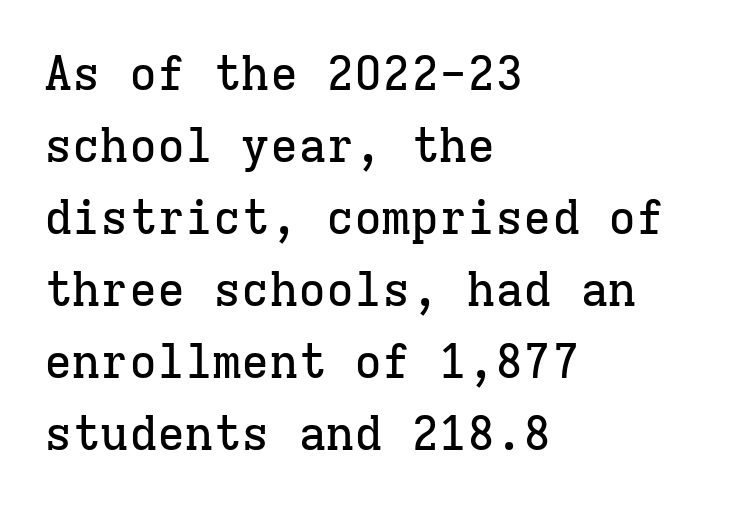
The image shows 47 px serif type, upright, monospaced; set left-aligned, normal line spacing (1.53x), normal letter spacing, not underlined; low stroke contrast and a medium x-height.
